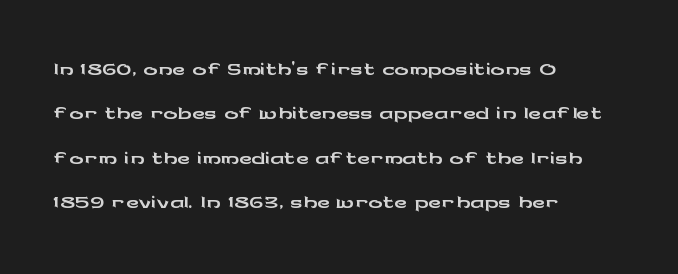
The image shows 35 px wide sans-serif type, upright; set left-aligned, normal line spacing (1.27x), normal letter spacing, not underlined; low stroke contrast and a medium x-height.
